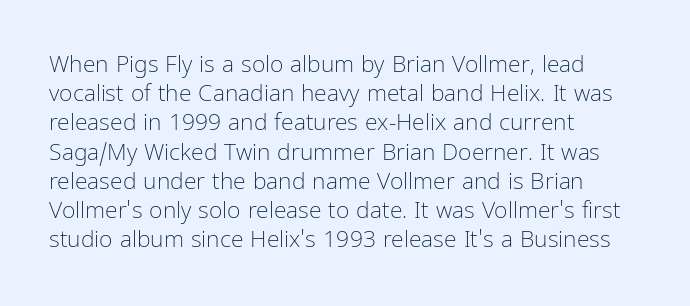
{"italic": "no", "bold": "no", "underline": "no", "align": "left", "line_spacing": "normal", "line_spacing_ratio": 1.27, "letter_spacing": "normal", "letter_spacing_em": 0.0, "glyph_px": 23}
